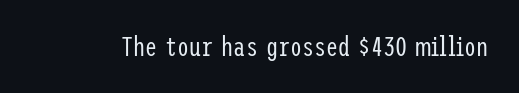
The image shows 27 px text type, upright; set normal letter spacing, not underlined.
